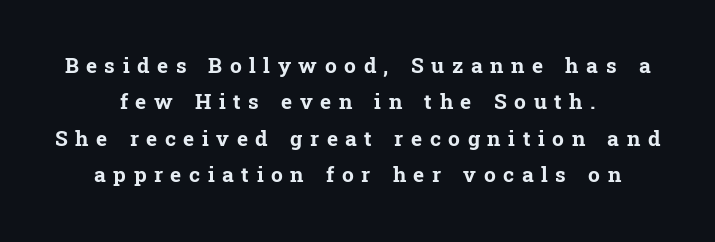
{"italic": "no", "bold": "yes", "underline": "no", "align": "center", "line_spacing_ratio": 1.73, "letter_spacing": "wide", "letter_spacing_em": 0.36, "glyph_px": 21}
